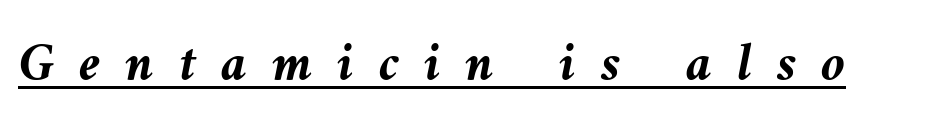
The image shows 55 px semibold type, italic (leaning left); set unusually wide letter spacing (+0.45 em), underlined; medium stroke contrast and a medium x-height.
